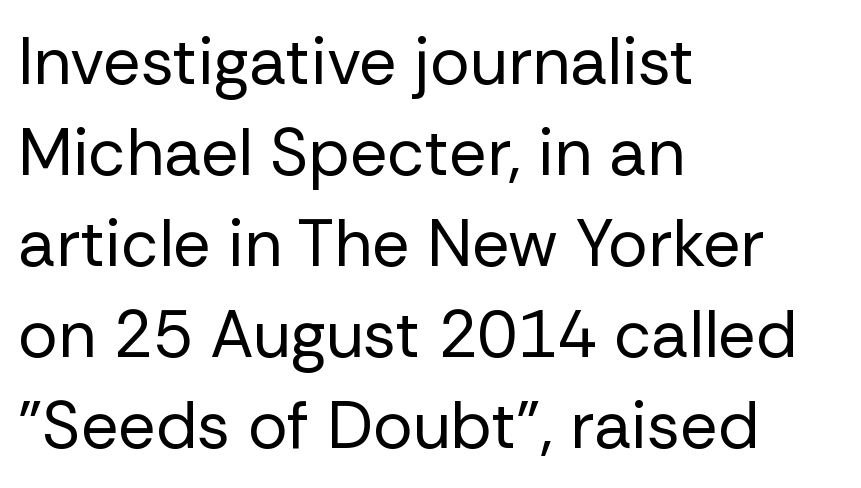
{"serif": "no", "italic": "no", "bold": "no", "weight": "regular", "width": "normal", "stroke_contrast": "low", "x_height": "medium", "monospaced": "no", "underline": "no", "align": "left", "line_spacing": "normal", "line_spacing_ratio": 1.38, "letter_spacing": "normal", "letter_spacing_em": 0.0, "glyph_px": 66}
